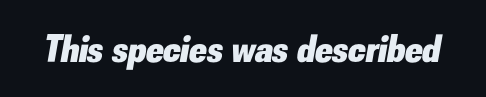
Q: Is the text bold? A: Yes.
Q: Is the text italic (slanted)? A: Yes, it leans right by about 10 degrees.
Q: Is the text underlined? A: No.
Q: Is the spacing between letters normal or unusually wide? A: Normal.
Q: Width (condensed, normal, or wide)? A: Normal.
Q: Stroke contrast? A: Low.
Q: x-height? A: Small.
Q: Monospaced? A: No.
